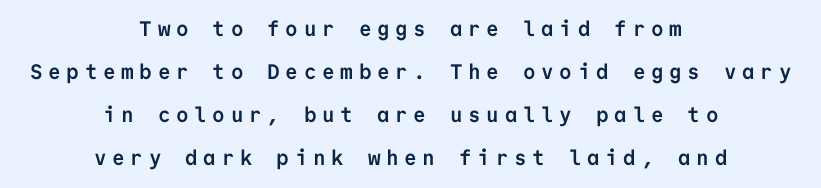
Q: Is the text bold? A: Yes.
Q: Is the text italic (slanted)? A: No, it is upright.
Q: Is the text underlined? A: No.
Q: How is the paragraph aligned? A: Centered.
Q: Is the spacing between letters normal or unusually wide? A: Unusually wide.
Q: Is the spacing between lines tight, normal or loose? A: Loose.
